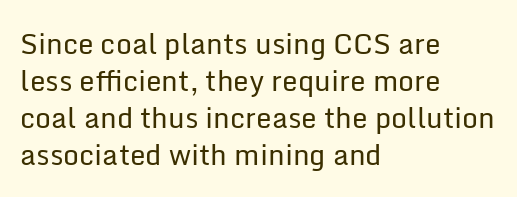
Tracking value appears to be zero — textbook default spacing. The specimen reads as upright at a glance. The passage shown is typeset with a sans-serif family. The area under the type is left untouched.
